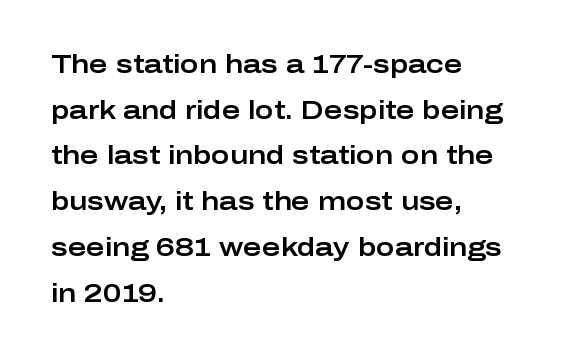
{"italic": "no", "underline": "no", "align": "left", "line_spacing_ratio": 1.83, "letter_spacing": "normal", "letter_spacing_em": 0.0, "glyph_px": 25}
